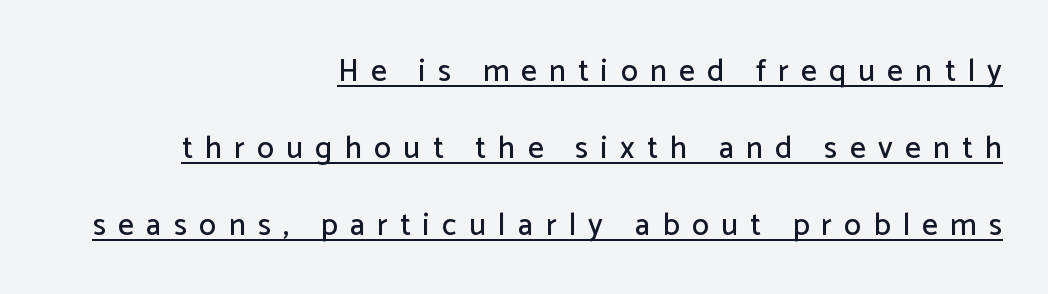
Q: Is the text italic (slanted)? A: No, it is upright.
Q: Is the typeface a serif or a sans-serif typeface? A: Sans-serif.
Q: Is the text underlined? A: Yes.
Q: How is the paragraph aligned? A: Right-aligned.
Q: Is the spacing between letters normal or unusually wide? A: Unusually wide.
Q: Is the spacing between lines tight, normal or loose? A: Loose.
Q: Width (condensed, normal, or wide)? A: Normal.
Q: Stroke contrast? A: Low.
Q: x-height? A: Medium.
Q: Monospaced? A: No.
